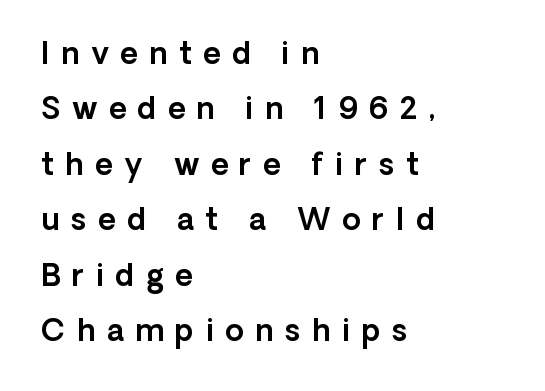
{"serif": "no", "italic": "no", "width": "normal", "x_height": "medium", "monospaced": "no", "underline": "no", "align": "left", "line_spacing_ratio": 1.85, "letter_spacing": "wide", "letter_spacing_em": 0.39, "glyph_px": 30}
